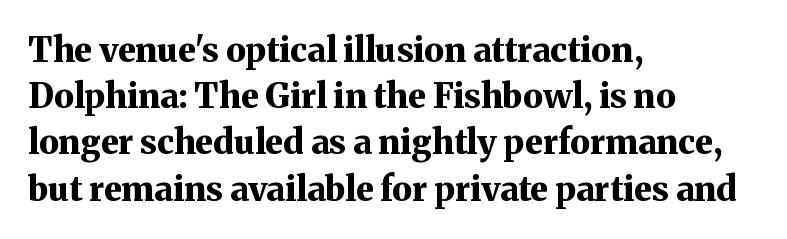
Varying glyph widths throughout — classic text-font behaviour. Casual observation: everything's shoved over to the left. This rendering leaves character spacing at its baseline value. The letters stand upright; this is a roman face. Chunky letters — that's bold for sure. The space beneath each line is pristine and unruled.
